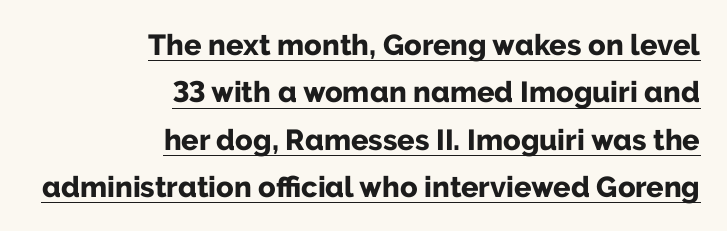
Q: Is the text bold? A: Yes.
Q: Is the text italic (slanted)? A: No, it is upright.
Q: Is the typeface a serif or a sans-serif typeface? A: Sans-serif.
Q: Is the text underlined? A: Yes.
Q: How is the paragraph aligned? A: Right-aligned.
Q: Is the spacing between letters normal or unusually wide? A: Normal.
Q: Is the spacing between lines tight, normal or loose? A: Normal.
Q: Width (condensed, normal, or wide)? A: Normal.
Q: Stroke contrast? A: Low.
Q: x-height? A: Medium.
Q: Monospaced? A: No.
